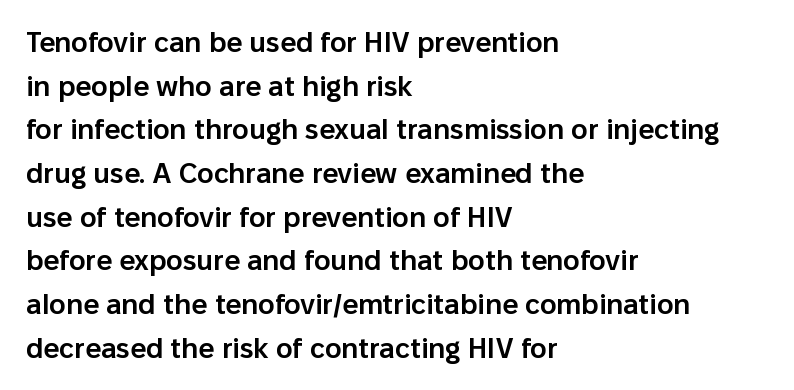
Q: Is the text bold? A: Semi-bold.
Q: Is the text italic (slanted)? A: No, it is upright.
Q: Is the typeface a serif or a sans-serif typeface? A: Sans-serif.
Q: Is the text underlined? A: No.
Q: How is the paragraph aligned? A: Left-aligned.
Q: Is the spacing between letters normal or unusually wide? A: Normal.
Q: Is the spacing between lines tight, normal or loose? A: Normal.
Q: Width (condensed, normal, or wide)? A: Normal.
Q: Stroke contrast? A: Low.
Q: x-height? A: Medium.
Q: Monospaced? A: No.
